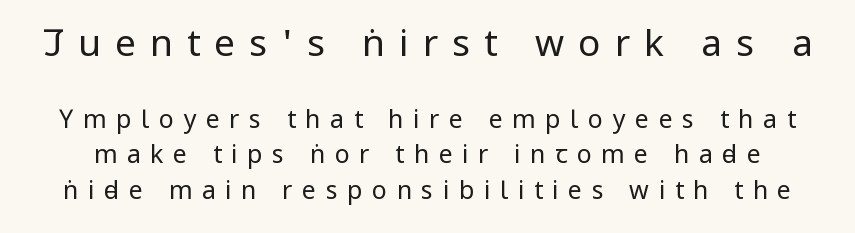
The image shows 37 px regular-weight, condensed sans-serif type, upright; set normal line spacing (1.43x), unusually wide letter spacing (+0.38 em), not underlined; the first (top) block is 1.48x larger; low stroke contrast and a large x-height.
